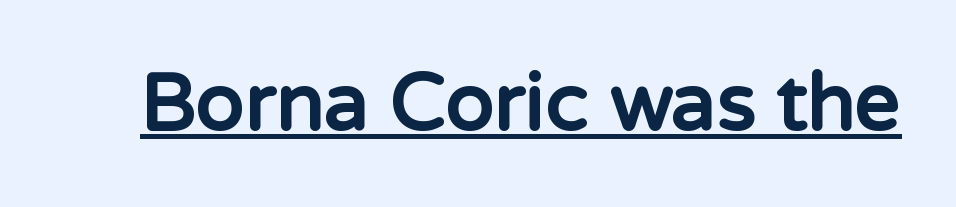
Has an underline been added? It has. The typography opts for an upright posture over an oblique one. Unlike a traditional serif, this face leaves its strokes unadorned. Note the varied advance widths — an 'i' is clearly narrower than an 'm'.
